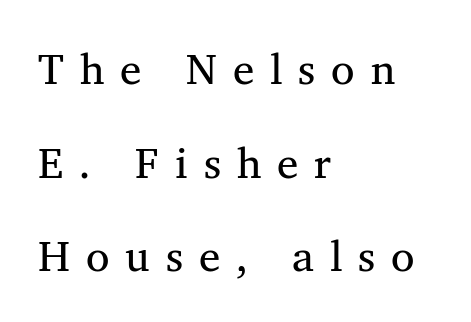
Q: Is the text bold? A: No.
Q: Is the text italic (slanted)? A: No, it is upright.
Q: Is the typeface a serif or a sans-serif typeface? A: Serif.
Q: Is the text underlined? A: No.
Q: How is the paragraph aligned? A: Left-aligned.
Q: Is the spacing between letters normal or unusually wide? A: Unusually wide.
Q: Is the spacing between lines tight, normal or loose? A: Loose.
Q: Width (condensed, normal, or wide)? A: Normal.
Q: Stroke contrast? A: Medium.
Q: x-height? A: Medium.
Q: Monospaced? A: No.
